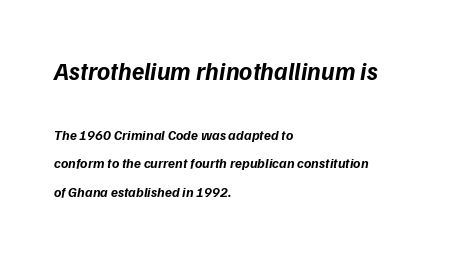
Compared with typical body copy, the letter spacing here is the same. Letters rest on an invisible, unmarked baseline. Line starts are locked; line ends wander. Line spacing here is loose. The first block has been scaled up relative to the second. Heft: maximum for text — a bold.
